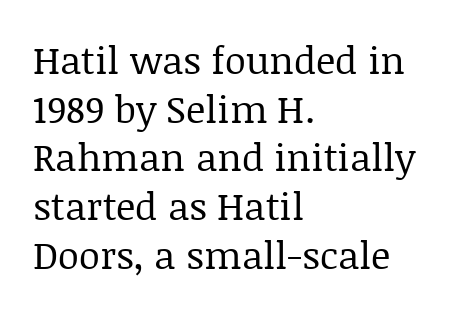
{"serif": "yes", "italic": "no", "bold": "no", "weight": "regular", "width": "normal", "stroke_contrast": "low", "x_height": "large", "monospaced": "no", "underline": "no", "align": "left", "line_spacing": "normal", "line_spacing_ratio": 1.28, "letter_spacing": "normal", "letter_spacing_em": 0.0, "glyph_px": 38}
